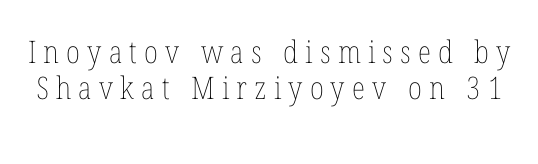
The image shows 31 px thin, condensed type, upright; set line spacing 1.17x, unusually wide letter spacing (+0.23 em), not underlined; low stroke contrast and a medium x-height.
